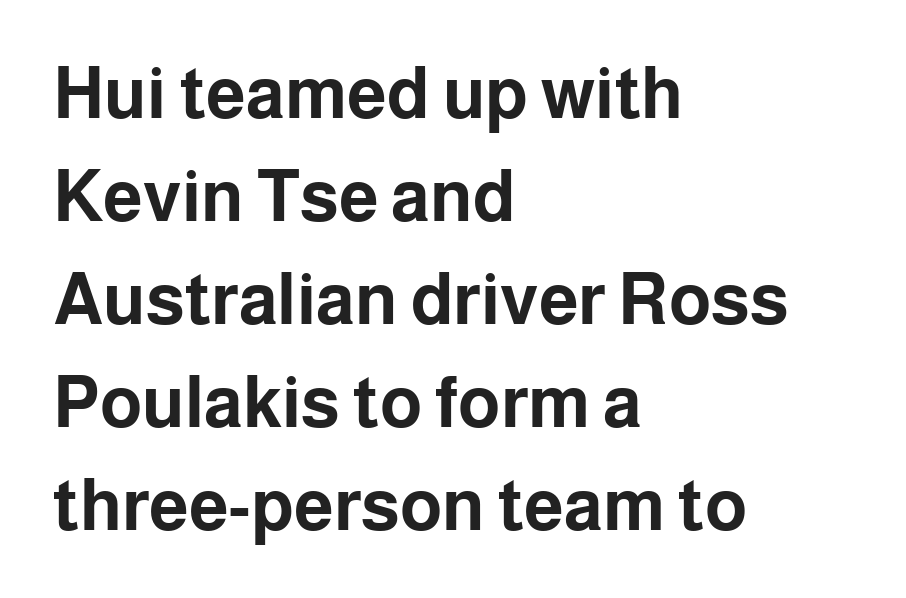
{"serif": "no", "italic": "no", "bold": "yes", "weight": "bold", "width": "normal", "stroke_contrast": "low", "x_height": "medium", "monospaced": "no", "underline": "no", "align": "left", "line_spacing": "normal", "line_spacing_ratio": 1.45, "letter_spacing": "normal", "letter_spacing_em": 0.0, "glyph_px": 71}
